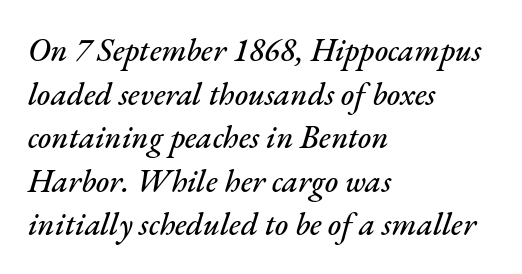
The image shows 32 px text type, italic (leaning right); set left-aligned, normal line spacing (1.36x), normal letter spacing, not underlined; medium stroke contrast and a small x-height.
